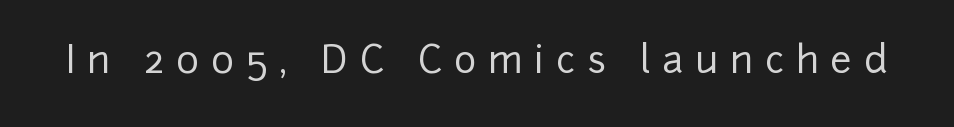
{"serif": "no", "italic": "no", "width": "normal", "stroke_contrast": "low", "x_height": "medium", "monospaced": "no", "underline": "no", "letter_spacing": "wide", "letter_spacing_em": 0.31, "glyph_px": 38}
